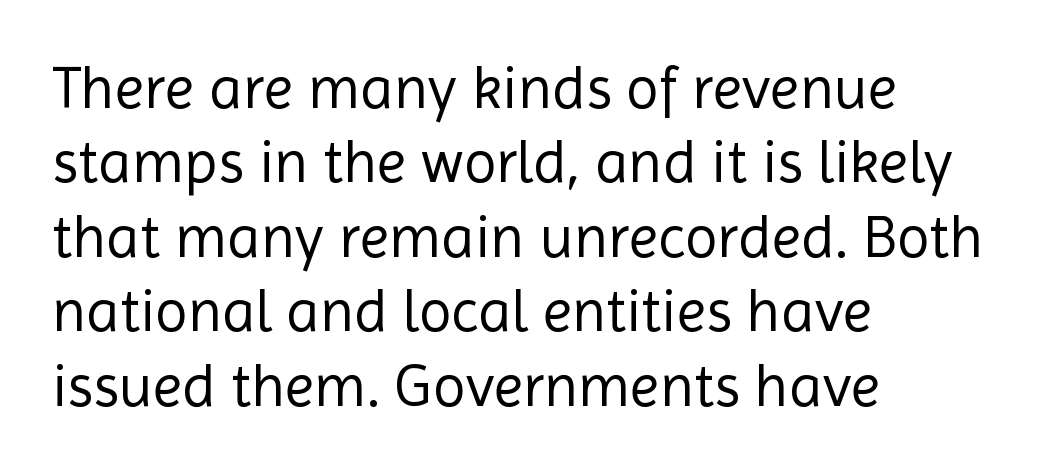
Q: Is the text bold? A: No.
Q: Is the text italic (slanted)? A: No, it is upright.
Q: Is the typeface a serif or a sans-serif typeface? A: Sans-serif.
Q: Is the text underlined? A: No.
Q: How is the paragraph aligned? A: Left-aligned.
Q: Is the spacing between letters normal or unusually wide? A: Normal.
Q: Width (condensed, normal, or wide)? A: Normal.
Q: x-height? A: Medium.
Q: Monospaced? A: No.
